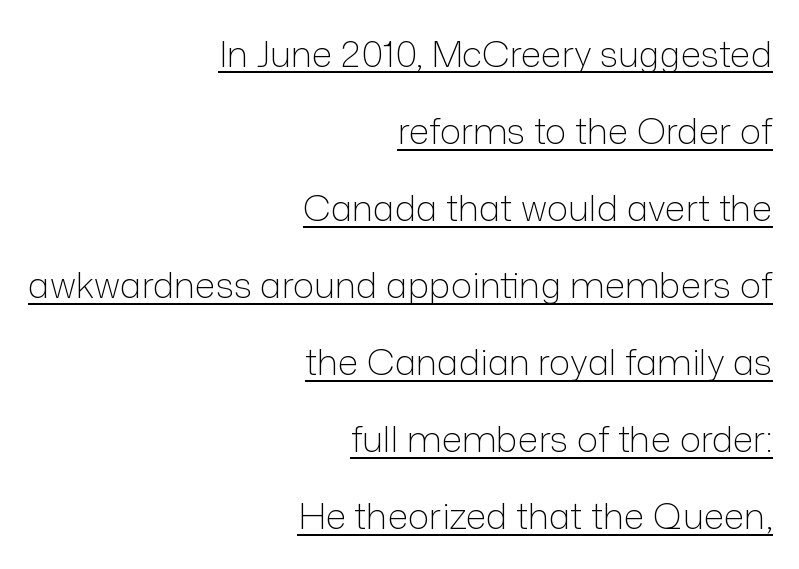
Q: Is the text bold? A: No.
Q: Is the text italic (slanted)? A: No, it is upright.
Q: Is the typeface a serif or a sans-serif typeface? A: Sans-serif.
Q: Is the text underlined? A: Yes.
Q: How is the paragraph aligned? A: Right-aligned.
Q: Is the spacing between letters normal or unusually wide? A: Normal.
Q: Is the spacing between lines tight, normal or loose? A: Loose.
Q: Width (condensed, normal, or wide)? A: Normal.
Q: Stroke contrast? A: Low.
Q: x-height? A: Medium.
Q: Monospaced? A: No.
